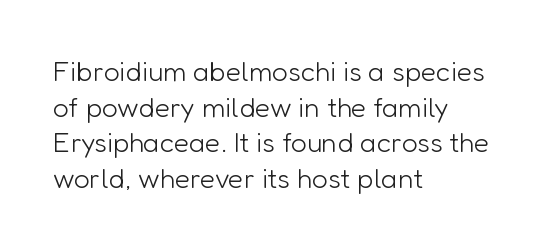
The image shows 28 px light sans-serif type, upright; set left-aligned, normal line spacing (1.27x), normal letter spacing, not underlined; low stroke contrast and a medium x-height.
